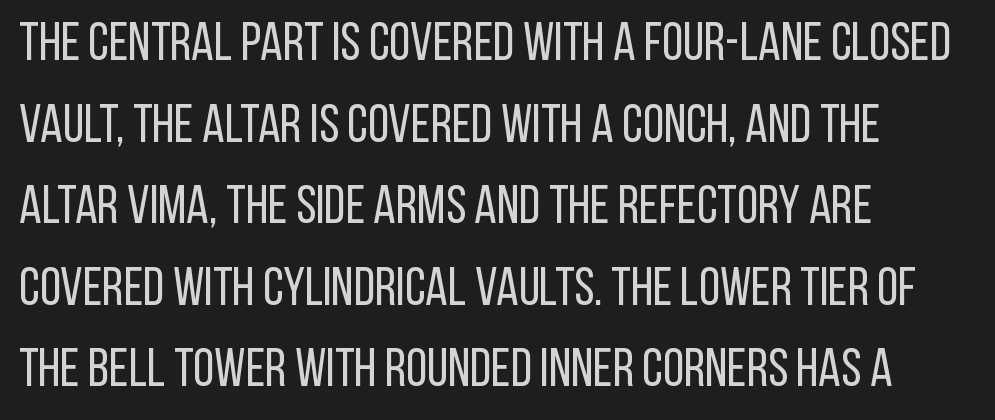
The image shows 54 px regular-weight, condensed sans-serif type, upright; set left-aligned, normal line spacing (1.51x), normal letter spacing, not underlined; low stroke contrast and a large x-height.
